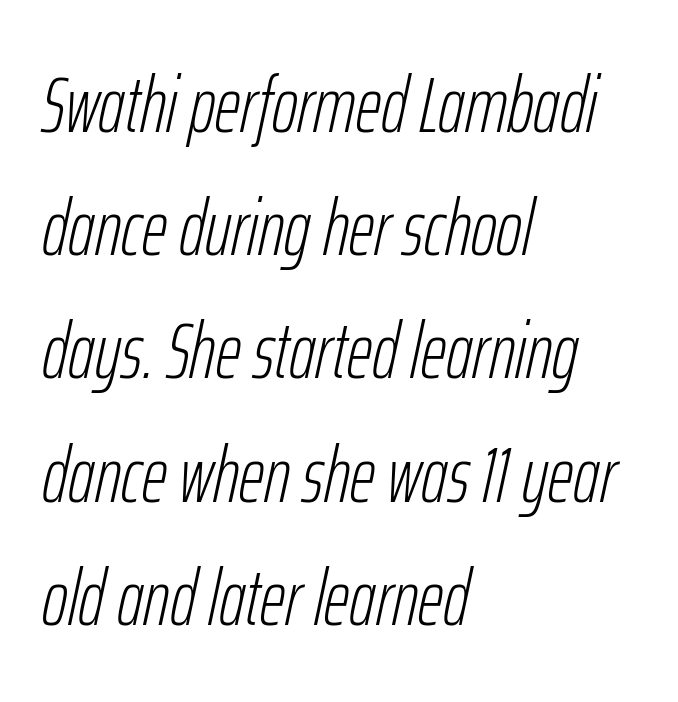
Q: Is the text bold? A: No.
Q: Is the text italic (slanted)? A: Yes, it leans right by about 12 degrees.
Q: Is the text underlined? A: No.
Q: How is the paragraph aligned? A: Left-aligned.
Q: Is the spacing between letters normal or unusually wide? A: Normal.
Q: Is the spacing between lines tight, normal or loose? A: Normal.
Q: Width (condensed, normal, or wide)? A: Condensed.
Q: Stroke contrast? A: Low.
Q: x-height? A: Medium.
Q: Monospaced? A: No.
